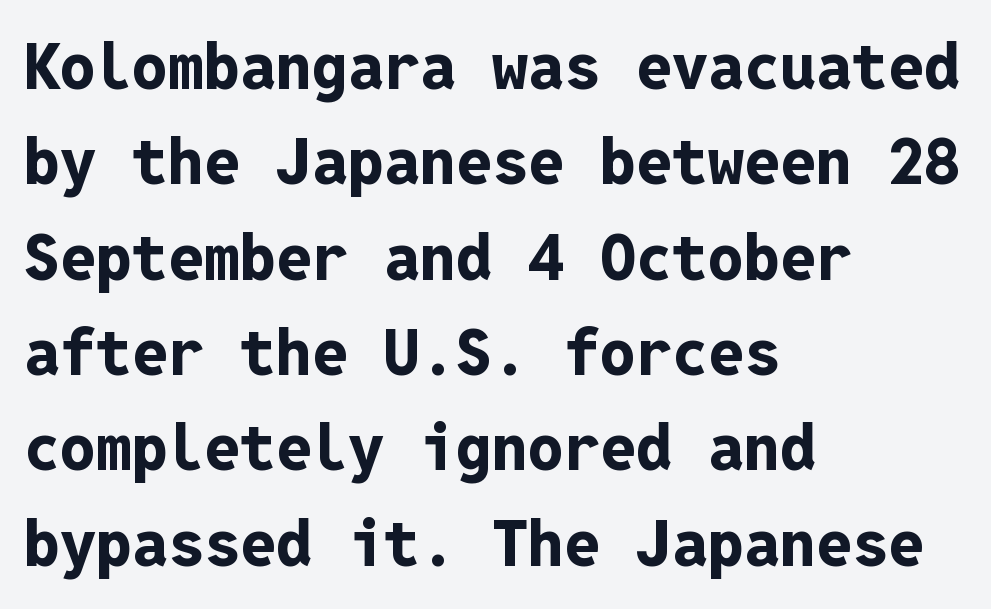
Q: Is the text bold? A: Yes.
Q: Is the text italic (slanted)? A: No, it is upright.
Q: Is the typeface a serif or a sans-serif typeface? A: Sans-serif.
Q: Is the text underlined? A: No.
Q: How is the paragraph aligned? A: Left-aligned.
Q: Is the spacing between letters normal or unusually wide? A: Normal.
Q: Is the spacing between lines tight, normal or loose? A: Normal.
Q: Width (condensed, normal, or wide)? A: Normal.
Q: Stroke contrast? A: Low.
Q: x-height? A: Medium.
Q: Monospaced? A: Yes.
